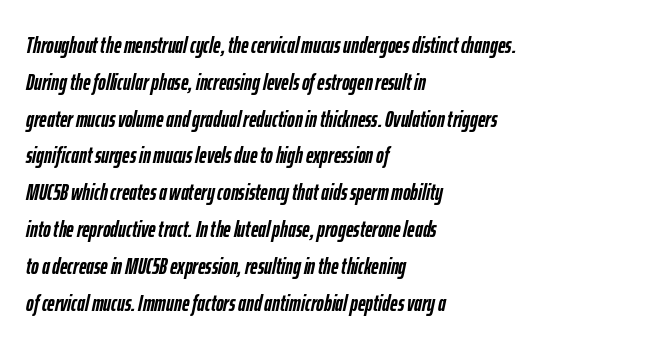
The image shows 23 px bold type, italic (leaning right); set left-aligned, normal line spacing (1.6x), normal letter spacing, not underlined.
